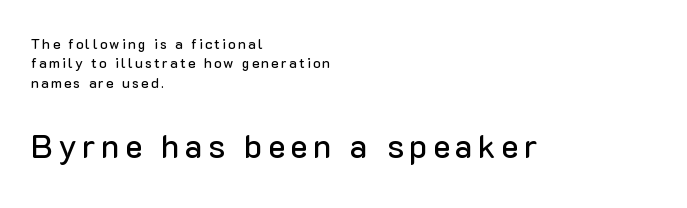
Posture: straight, roman, zero tilt. Left-aligned paragraph, ragged on the right. Students, observe: this is what conventionally led text looks like. The designer gave the closing block more size than the opening block. Font category for this specimen: sans-serif.
